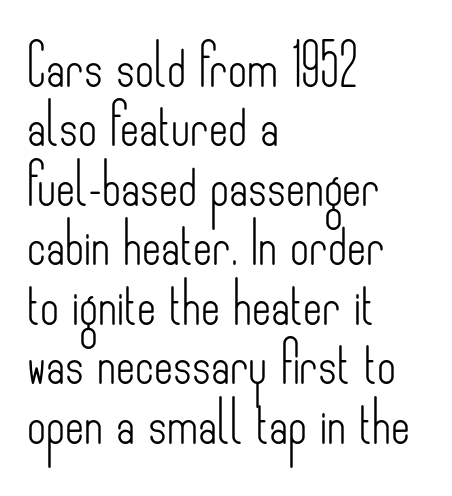
The image shows 41 px light, condensed sans-serif type, upright; set left-aligned, normal line spacing (1.45x), normal letter spacing, not underlined; low stroke contrast and a small x-height.
